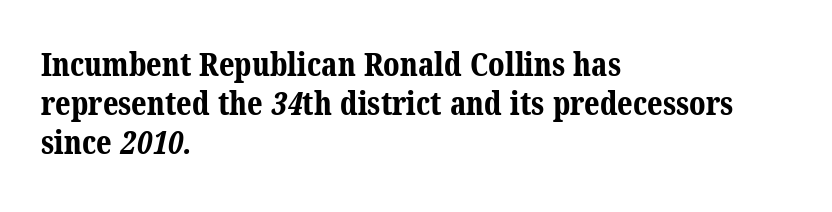
Heft: maximum for text — a bold. Any mark beneath the type? The region is blank. Leftover space on each line is placed entirely after the last word. Inter-character spacing is left at the font's built-in metrics. Character widths vary here, with narrow letters taking less room than wide ones. Unlike a clean sans, this face finishes its strokes with serifs.
